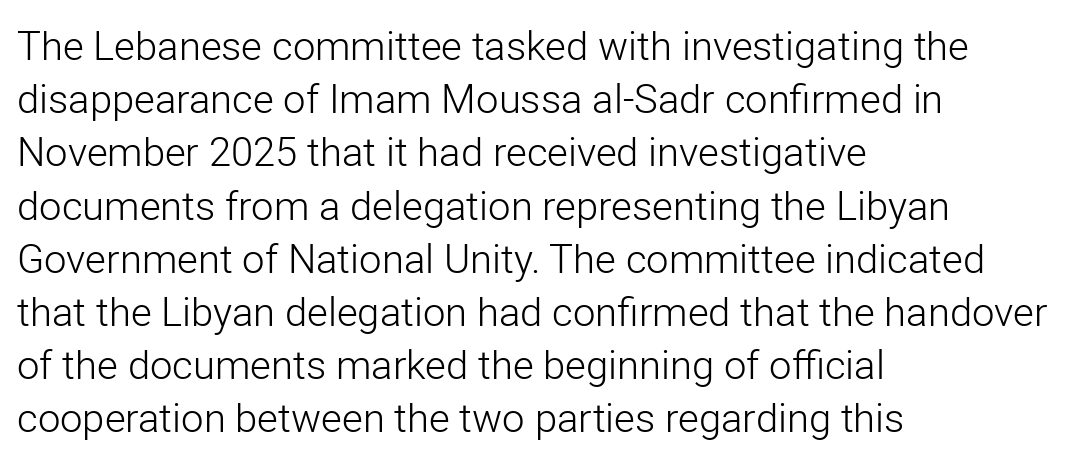
{"serif": "no", "italic": "no", "bold": "no", "weight": "light", "width": "normal", "stroke_contrast": "low", "x_height": "medium", "monospaced": "no", "underline": "no", "align": "left", "line_spacing": "normal", "line_spacing_ratio": 1.33, "letter_spacing": "normal", "letter_spacing_em": 0.0, "glyph_px": 40}
